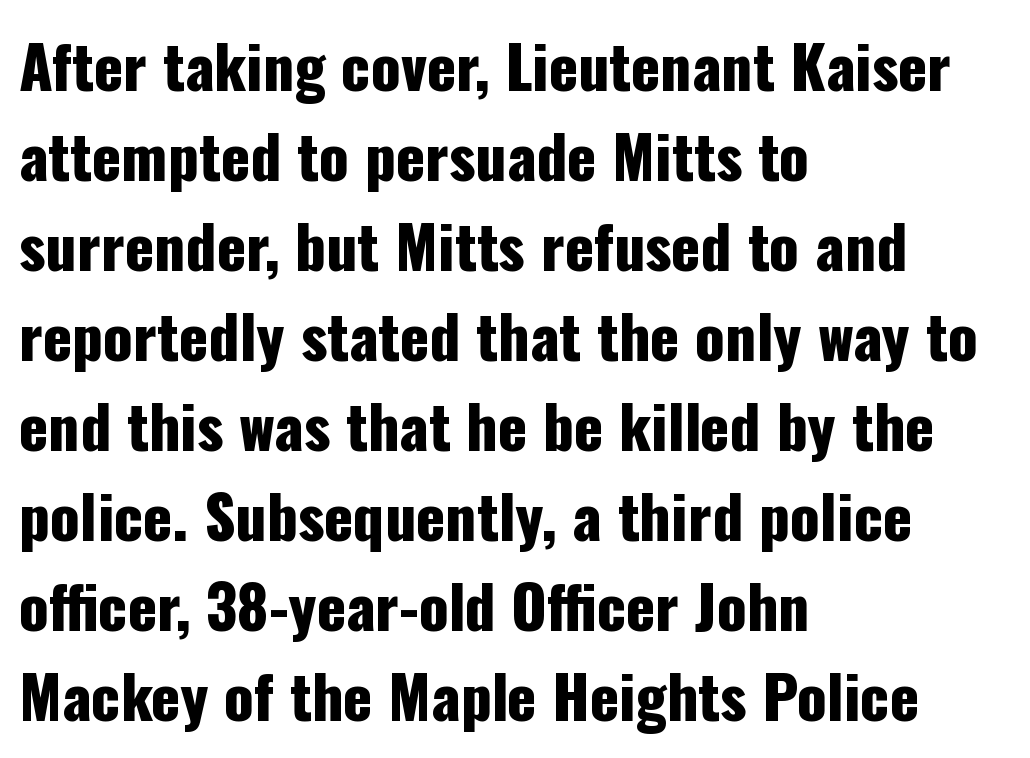
The image shows 60 px condensed sans-serif type, upright; set left-aligned, normal line spacing (1.5x), normal letter spacing, not underlined; low stroke contrast and a medium x-height.
